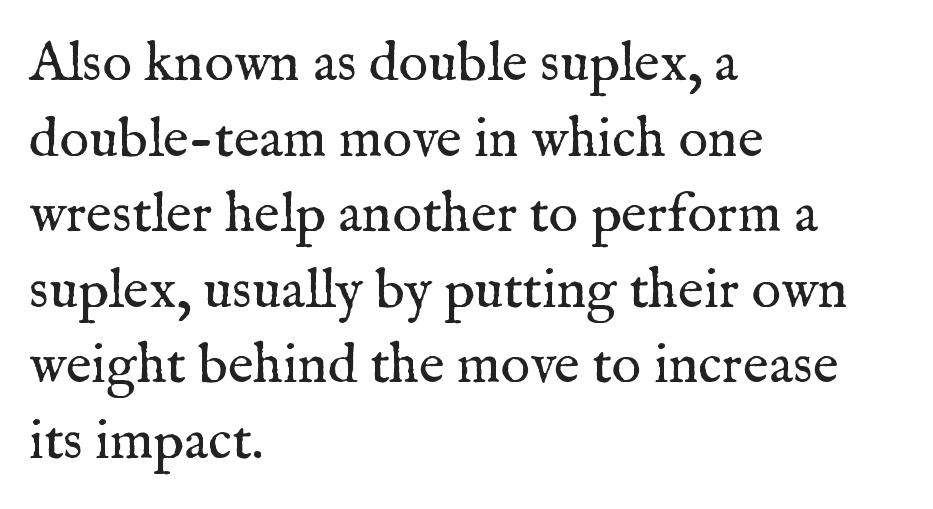
Teacher's note: observe the even left margin — that is flush-left alignment. Observe the serifs anchoring each vertical stroke in this sample. Stems and bowls with no extra thickness — not bold. The passage shown stacks its lines at a standard gap.
